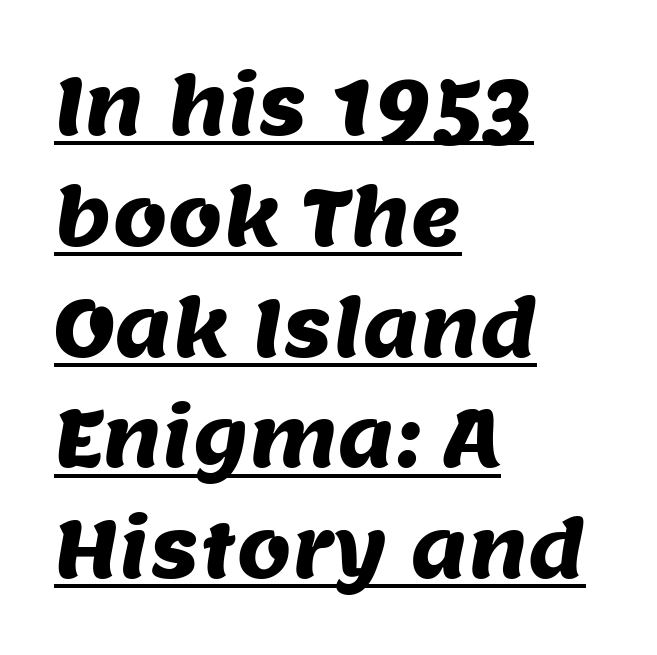
The image shows 78 px sans-serif type; set left-aligned, normal line spacing (1.42x), normal letter spacing, underlined; medium stroke contrast and a large x-height.
